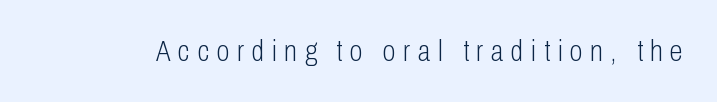
Unmarked baselines from the first word to the last. A quiet, ordinary-to-light weight characterises the typeface. Words appear elongated and porous because spacing is wide. Unlike italic type, these characters show no tilt at all. Character widths vary here, with narrow letters taking less room than wide ones.
